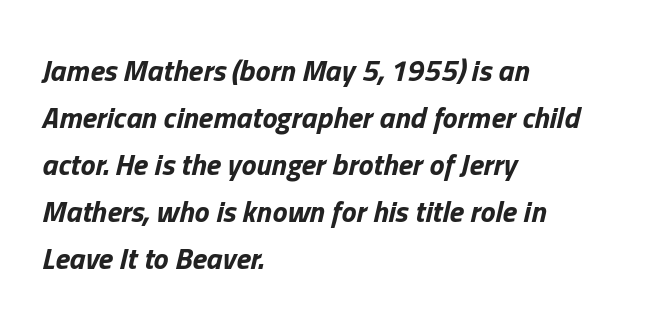
The image shows 30 px bold type, italic (leaning right); set left-aligned, normal line spacing (1.57x), normal letter spacing, not underlined; low stroke contrast and a medium x-height.
